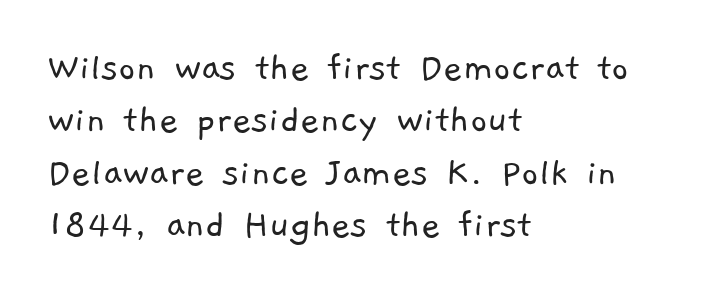
{"serif": "no", "bold": "no", "weight": "light", "width": "normal", "stroke_contrast": "low", "x_height": "medium", "monospaced": "no", "underline": "no", "align": "left", "line_spacing": "normal", "line_spacing_ratio": 1.25, "letter_spacing": "normal", "letter_spacing_em": 0.0, "glyph_px": 42}
